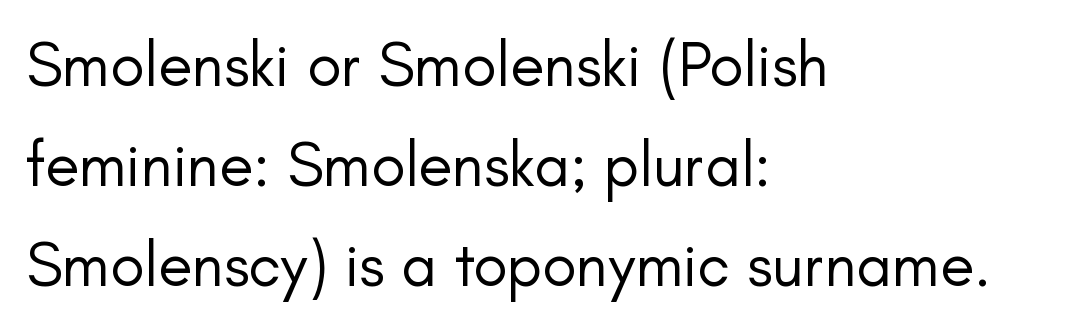
Q: Is the text bold? A: No.
Q: Is the text italic (slanted)? A: No, it is upright.
Q: Is the typeface a serif or a sans-serif typeface? A: Sans-serif.
Q: Is the text underlined? A: No.
Q: How is the paragraph aligned? A: Left-aligned.
Q: Is the spacing between letters normal or unusually wide? A: Normal.
Q: Is the spacing between lines tight, normal or loose? A: Normal.
Q: Width (condensed, normal, or wide)? A: Normal.
Q: Stroke contrast? A: Low.
Q: x-height? A: Small.
Q: Monospaced? A: No.
